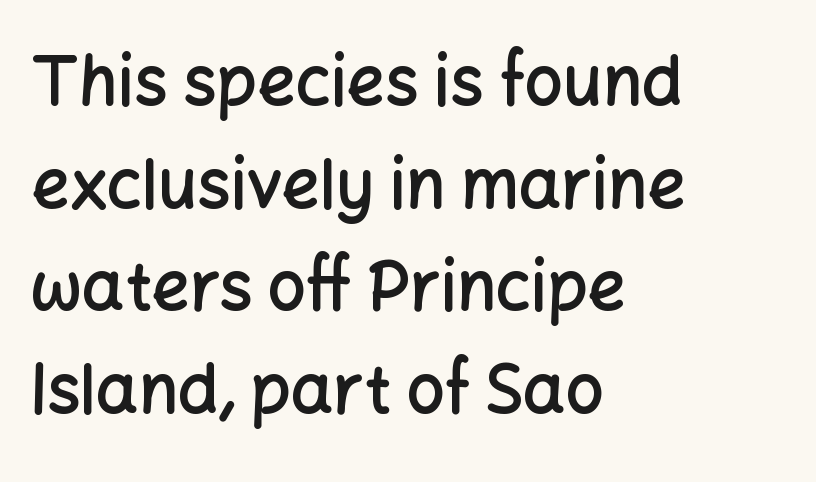
{"serif": "no", "italic": "no", "bold": "semi", "weight": "semibold", "width": "normal", "stroke_contrast": "low", "x_height": "medium", "monospaced": "no", "underline": "no", "align": "left", "line_spacing": "normal", "line_spacing_ratio": 1.53, "letter_spacing": "normal", "letter_spacing_em": 0.0, "glyph_px": 67}
